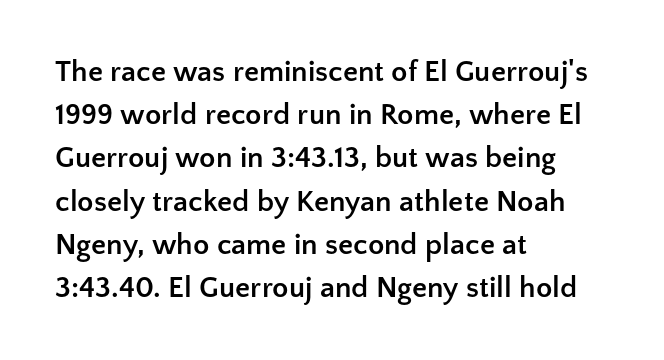
{"serif": "no", "italic": "no", "bold": "yes", "weight": "semibold", "width": "normal", "stroke_contrast": "low", "x_height": "medium", "monospaced": "no", "underline": "no", "align": "left", "line_spacing": "normal", "line_spacing_ratio": 1.44, "letter_spacing": "normal", "letter_spacing_em": 0.0, "glyph_px": 30}
